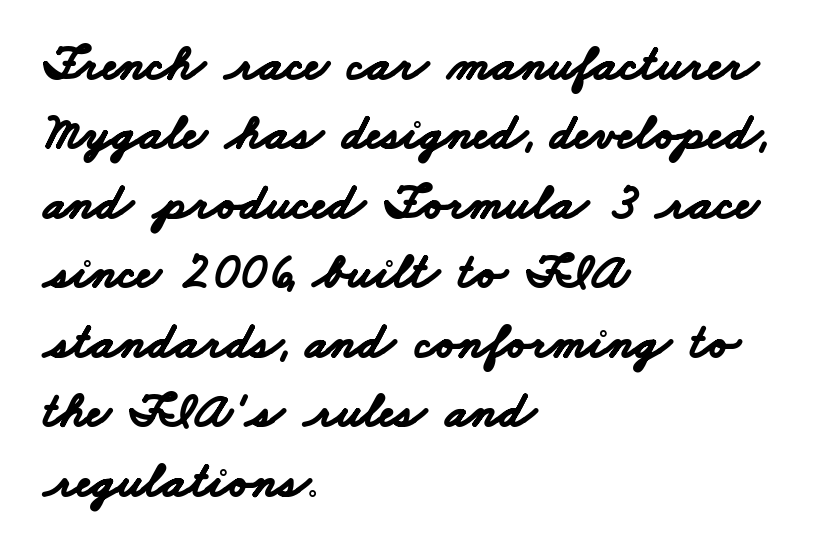
Q: Is the text bold? A: Yes.
Q: Is the typeface a serif or a sans-serif typeface? A: Sans-serif.
Q: Is the text underlined? A: No.
Q: How is the paragraph aligned? A: Left-aligned.
Q: Is the spacing between letters normal or unusually wide? A: Normal.
Q: Is the spacing between lines tight, normal or loose? A: Normal.
Q: Width (condensed, normal, or wide)? A: Wide.
Q: Stroke contrast? A: Low.
Q: x-height? A: Small.
Q: Monospaced? A: No.
